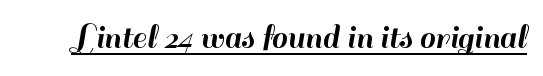
{"serif": "no", "width": "normal", "stroke_contrast": "high", "x_height": "small", "monospaced": "no", "underline": "yes", "letter_spacing": "normal", "letter_spacing_em": 0.0, "glyph_px": 35}
